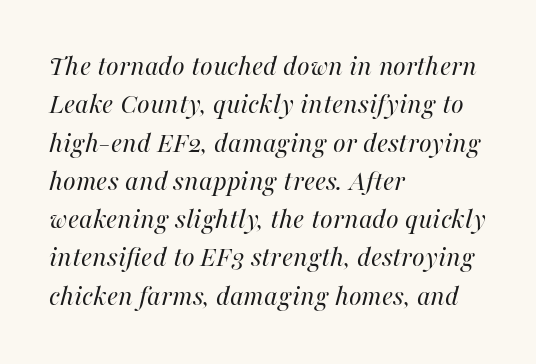
Q: Is the text bold? A: No.
Q: Is the text italic (slanted)? A: Yes, it leans right by about 16 degrees.
Q: Is the text underlined? A: No.
Q: How is the paragraph aligned? A: Left-aligned.
Q: Is the spacing between letters normal or unusually wide? A: Normal.
Q: Is the spacing between lines tight, normal or loose? A: Normal.
Q: Width (condensed, normal, or wide)? A: Normal.
Q: Stroke contrast? A: High.
Q: x-height? A: Medium.
Q: Monospaced? A: No.
